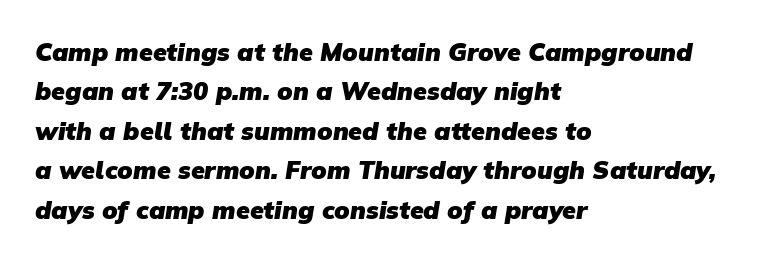
Q: Is the text bold? A: Yes.
Q: Is the text underlined? A: No.
Q: How is the paragraph aligned? A: Left-aligned.
Q: Is the spacing between letters normal or unusually wide? A: Normal.
Q: Is the spacing between lines tight, normal or loose? A: Normal.
